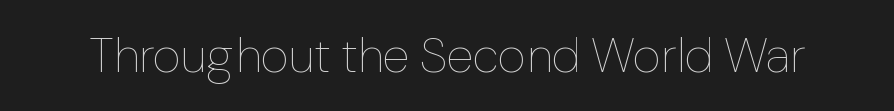
{"italic": "no", "bold": "no", "weight": "thin", "width": "normal", "stroke_contrast": "low", "x_height": "medium", "monospaced": "no", "underline": "no", "letter_spacing": "normal", "letter_spacing_em": 0.0, "glyph_px": 49}
